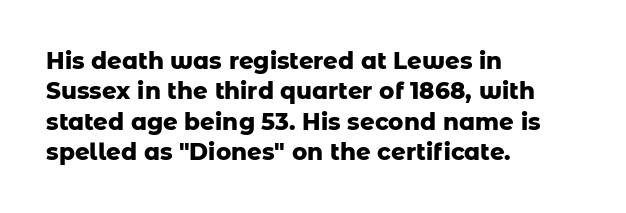
{"italic": "no", "bold": "yes", "underline": "no", "align": "left", "line_spacing": "normal", "line_spacing_ratio": 1.32, "letter_spacing": "normal", "letter_spacing_em": 0.0, "glyph_px": 23}
